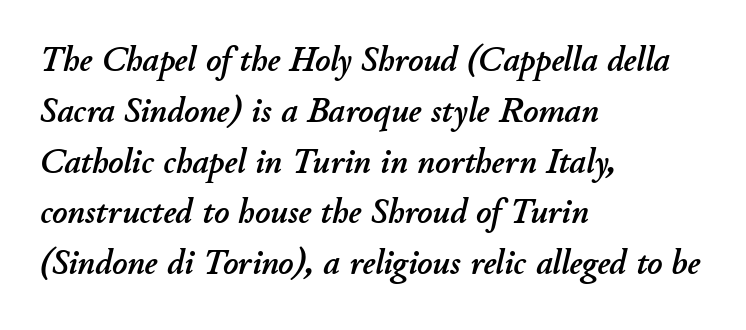
{"italic": "yes", "lean": "right", "slant_degrees": 11, "width": "normal", "stroke_contrast": "low", "x_height": "small", "monospaced": "no", "underline": "no", "align": "left", "line_spacing": "normal", "line_spacing_ratio": 1.41, "letter_spacing": "normal", "letter_spacing_em": 0.0, "glyph_px": 36}
